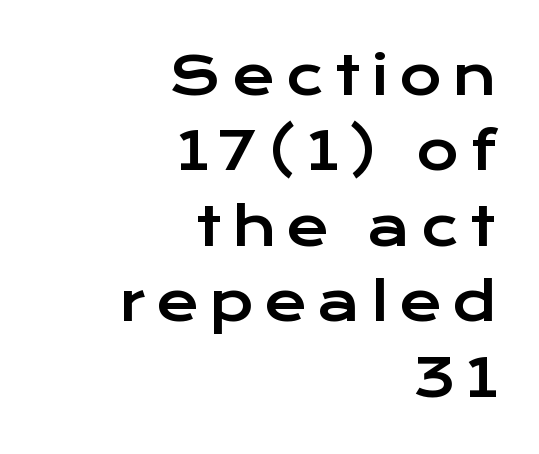
The image shows 52 px wide sans-serif type, upright; set right-aligned, normal line spacing (1.45x), unusually wide letter spacing (+0.2 em), not underlined; low stroke contrast and a medium x-height.
